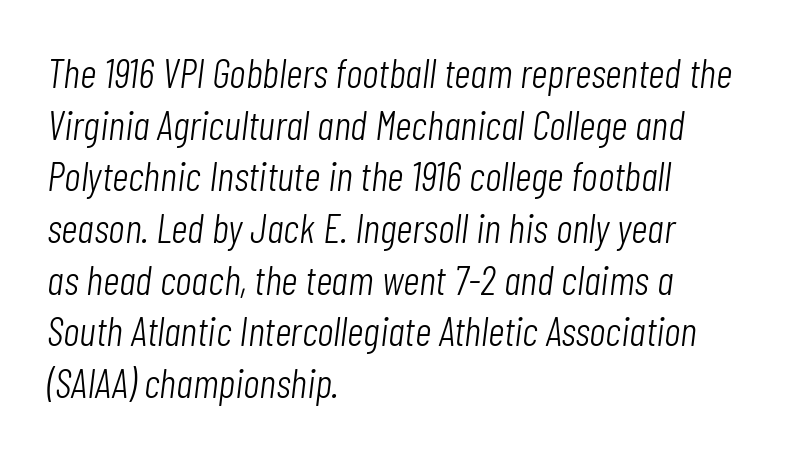
Q: Is the text bold? A: No.
Q: Is the text italic (slanted)? A: Yes, it leans right by about 7 degrees.
Q: Is the text underlined? A: No.
Q: How is the paragraph aligned? A: Left-aligned.
Q: Is the spacing between letters normal or unusually wide? A: Normal.
Q: Is the spacing between lines tight, normal or loose? A: Normal.
Q: Width (condensed, normal, or wide)? A: Condensed.
Q: Stroke contrast? A: Low.
Q: x-height? A: Medium.
Q: Monospaced? A: No.
